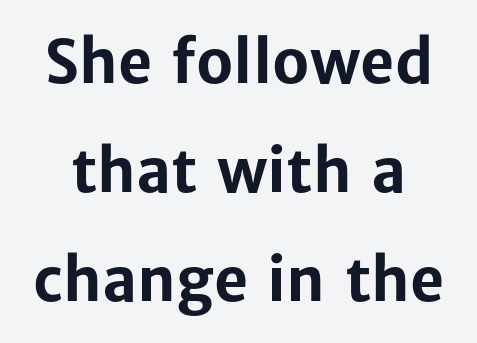
Is this a fixed-width face? No — the glyphs have proportional, varying widths. The passage shown is typeset with a sans-serif family. I'd describe the lettering as bold — thick and assertive. Every stem runs plumb, perpendicular to the baseline. Short note: letters normally spaced. Any mark beneath the type? The region is blank.
